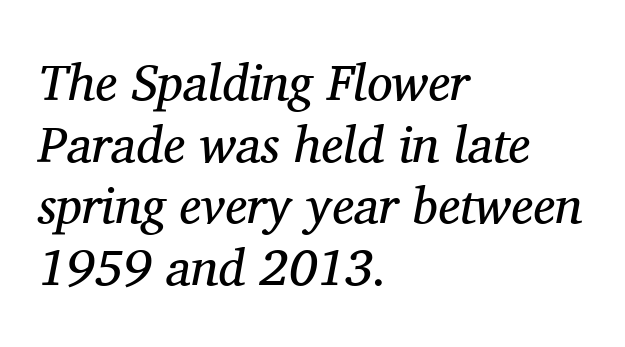
Q: Is the text bold? A: No.
Q: Is the text italic (slanted)? A: Yes, it leans right by about 11 degrees.
Q: Is the typeface a serif or a sans-serif typeface? A: Serif.
Q: Is the text underlined? A: No.
Q: How is the paragraph aligned? A: Left-aligned.
Q: Is the spacing between letters normal or unusually wide? A: Normal.
Q: Width (condensed, normal, or wide)? A: Normal.
Q: Stroke contrast? A: Medium.
Q: x-height? A: Medium.
Q: Monospaced? A: No.
